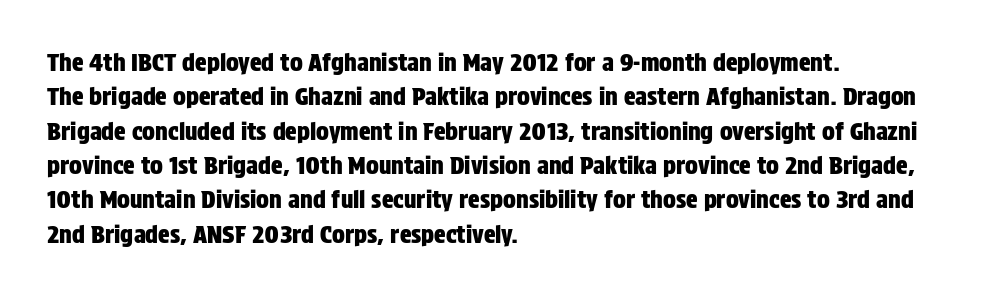
The image shows 24 px text type, upright; set left-aligned, normal line spacing (1.43x), normal letter spacing, not underlined.
